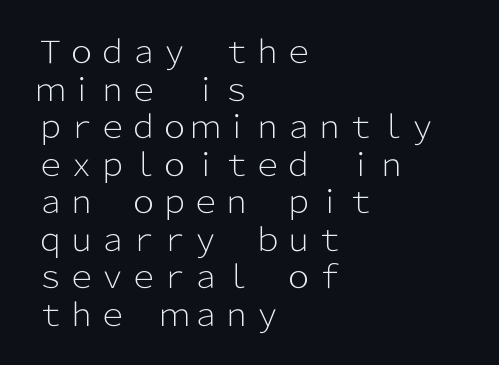
The image shows 31 px light sans-serif type, upright; set left-aligned, line spacing 1.21x, normal letter spacing, not underlined; low stroke contrast and a medium x-height.
